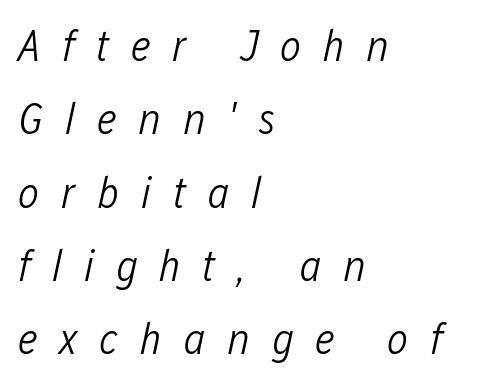
{"italic": "yes", "lean": "right", "slant_degrees": 12, "bold": "no", "weight": "light", "width": "condensed", "stroke_contrast": "low", "x_height": "medium", "monospaced": "no", "underline": "no", "align": "left", "line_spacing": "normal", "line_spacing_ratio": 1.63, "letter_spacing": "wide", "letter_spacing_em": 0.48, "glyph_px": 45}
